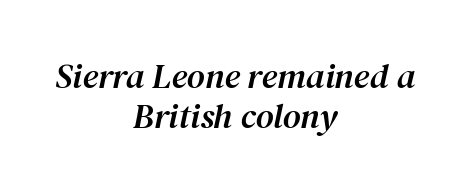
The text was rendered using a seriffed face with decorative stroke endings. The space beneath each line is pristine and unruled. Think of a printed novel: that variable character pitch is what you see here. Compared with typical paragraphs, the rows here are closer together.
